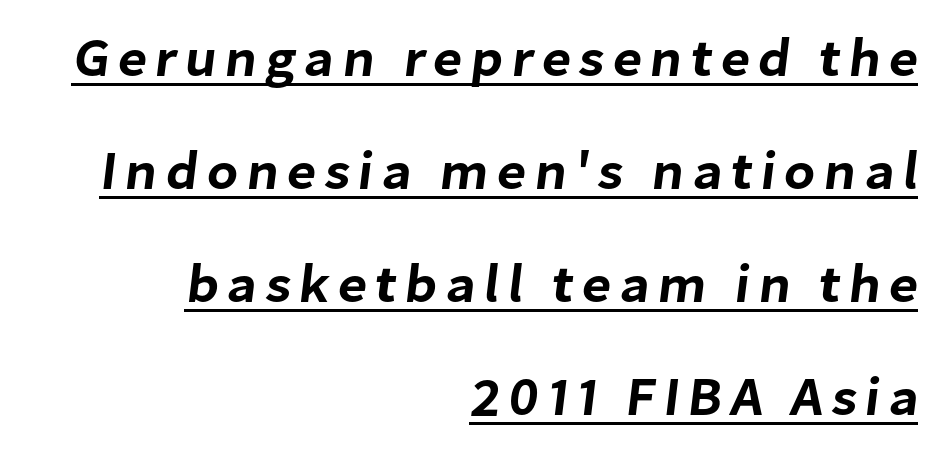
{"serif": "no", "width": "normal", "stroke_contrast": "low", "x_height": "medium", "monospaced": "no", "underline": "yes", "align": "right", "line_spacing": "loose", "line_spacing_ratio": 2.09, "glyph_px": 54}
